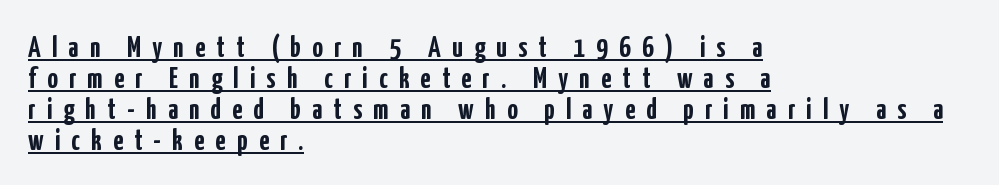
Every row of glyphs begins at an identical x-position on the left. The letters stand upright; this is a roman face. The rendering uses natural spacing where letterforms have individual widths. You could barely slide anything between these rows. Observe the wide spacing: letters keep a clear distance from each other. Weight: bold.
